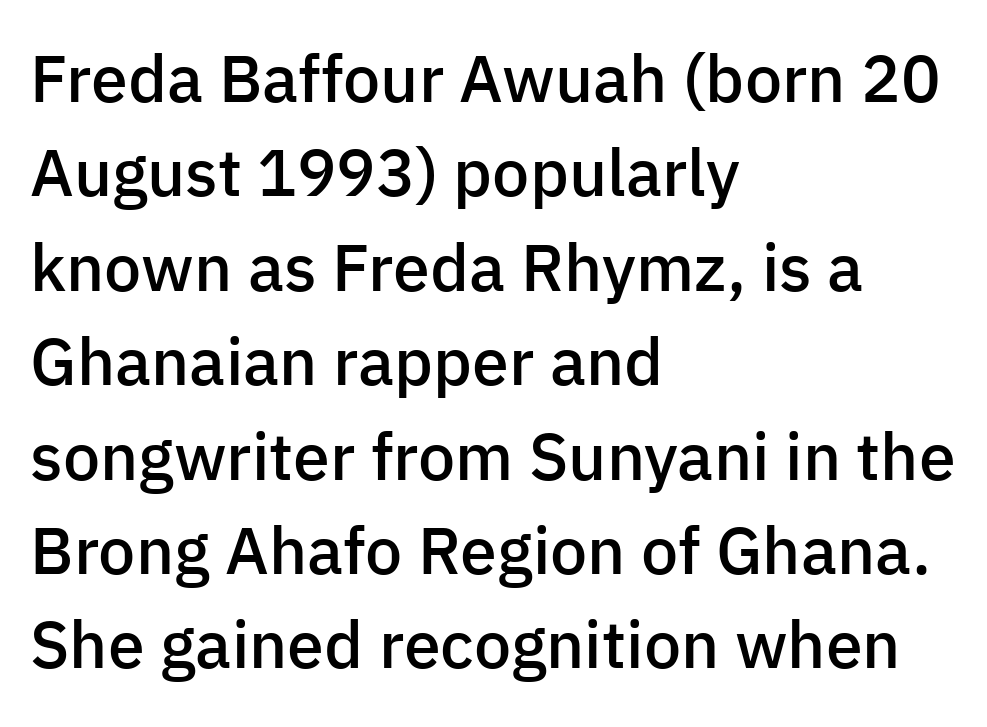
{"serif": "no", "italic": "no", "bold": "semi", "weight": "semibold", "width": "normal", "stroke_contrast": "low", "x_height": "medium", "monospaced": "no", "underline": "no", "align": "left", "line_spacing": "normal", "line_spacing_ratio": 1.43, "letter_spacing": "normal", "letter_spacing_em": 0.0, "glyph_px": 66}
